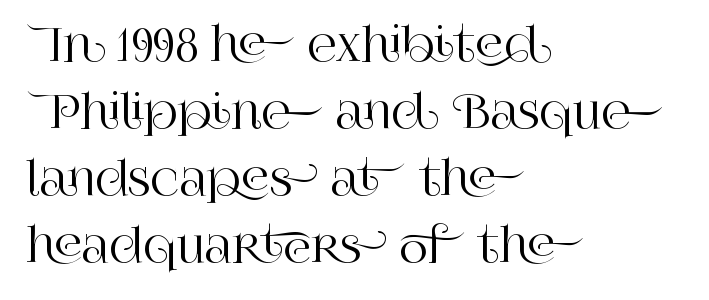
The image shows 45 px serif type, upright; set left-aligned, normal line spacing (1.49x), normal letter spacing, not underlined; high stroke contrast and a large x-height.
